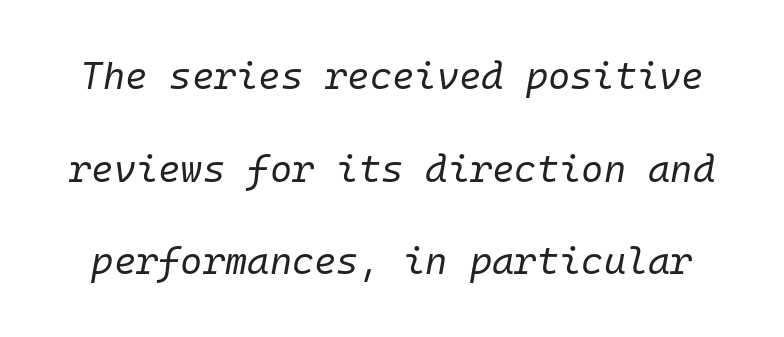
Q: Is the text bold? A: No.
Q: Is the text italic (slanted)? A: Yes, it leans right by about 10 degrees.
Q: Is the text underlined? A: No.
Q: Is the spacing between letters normal or unusually wide? A: Normal.
Q: Is the spacing between lines tight, normal or loose? A: Loose.
Q: Width (condensed, normal, or wide)? A: Normal.
Q: Stroke contrast? A: Low.
Q: x-height? A: Medium.
Q: Monospaced? A: Yes.
